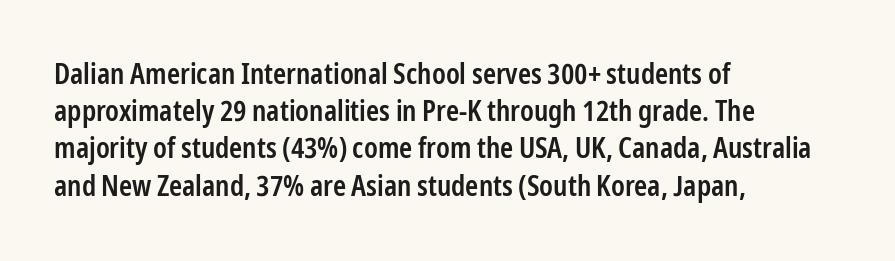
The image shows 28 px semibold, condensed sans-serif type, upright; set left-aligned, normal line spacing (1.33x), normal letter spacing, not underlined; low stroke contrast and a medium x-height.
